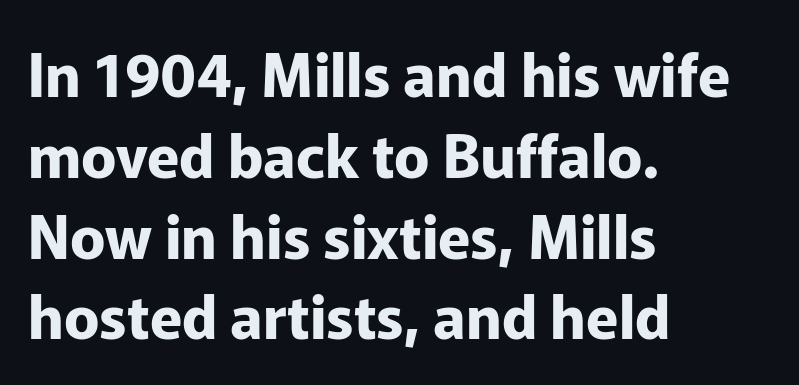
The image shows 59 px bold sans-serif type, upright; set left-aligned, normal line spacing (1.37x), normal letter spacing, not underlined; low stroke contrast and a medium x-height.
